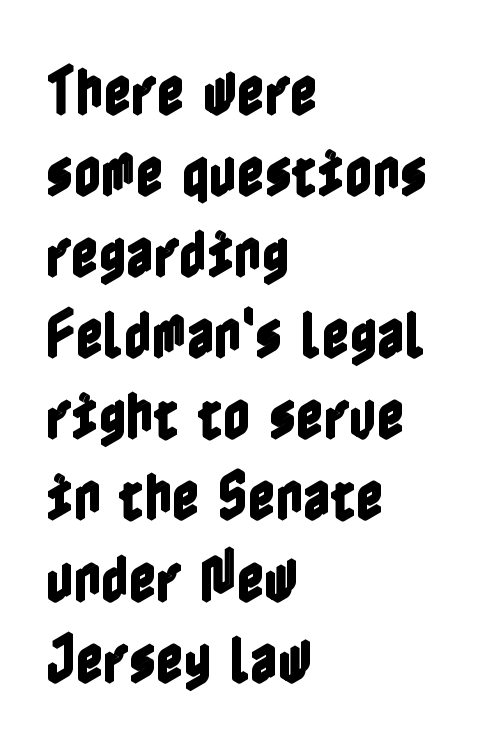
The image shows 53 px condensed type, upright; set left-aligned, normal line spacing (1.53x), normal letter spacing, not underlined; a medium x-height.
